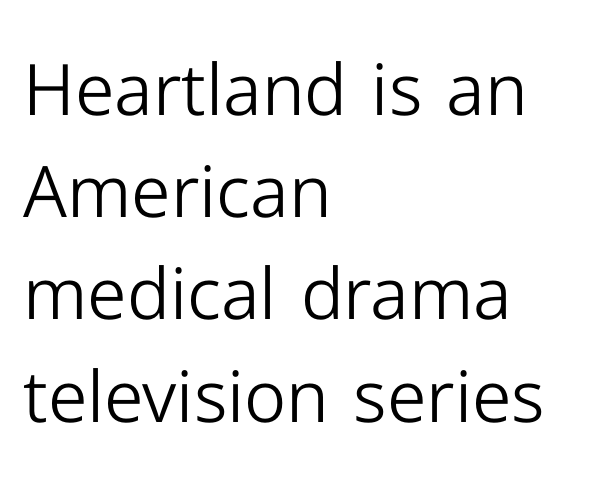
Proportional: the letters do not fall into vertical columns. Short and long lines alike share a common starting point at left. The lettering holds an erect, upright posture throughout. Counters stay open thanks to moderate or lighter strokes. To sum up the face: it is a sans, with no serifs.
